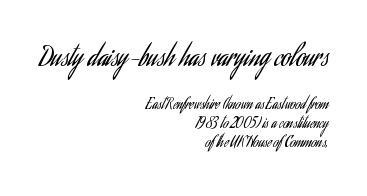
The image shows 26 px text type; set right-aligned, normal line spacing (1.36x), normal letter spacing, not underlined; the first (top) block is 1.86x larger.
